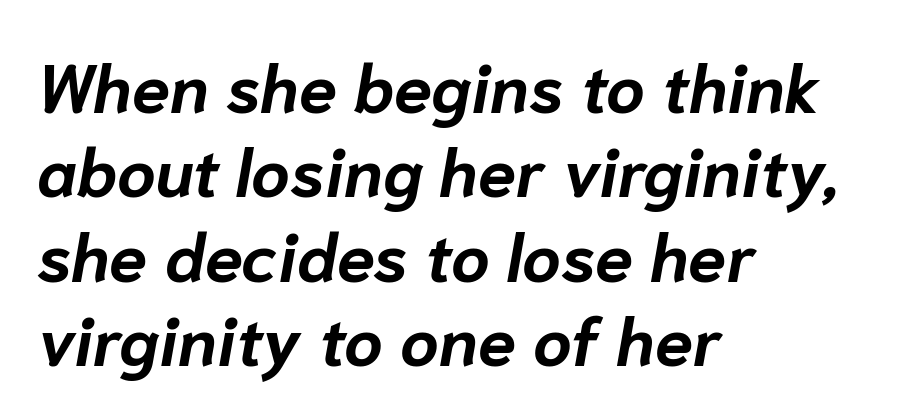
Q: Is the text bold? A: Yes.
Q: Is the text italic (slanted)? A: Yes, it leans right by about 10 degrees.
Q: Is the text underlined? A: No.
Q: How is the paragraph aligned? A: Left-aligned.
Q: Is the spacing between letters normal or unusually wide? A: Normal.
Q: Width (condensed, normal, or wide)? A: Normal.
Q: Stroke contrast? A: Low.
Q: x-height? A: Medium.
Q: Monospaced? A: No.
